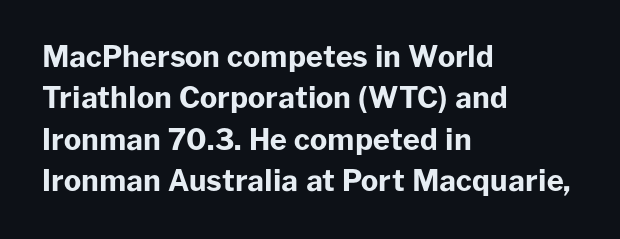
The image shows 29 px bold sans-serif type, upright; set left-aligned, normal line spacing (1.43x), normal letter spacing, not underlined; low stroke contrast and a medium x-height.
